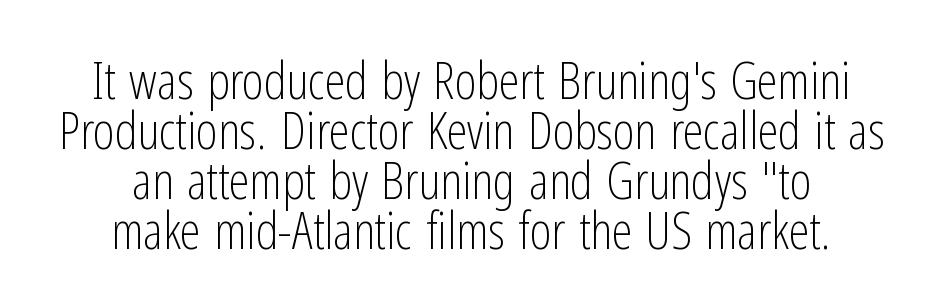
Q: Is the text bold? A: No.
Q: Is the text italic (slanted)? A: No, it is upright.
Q: Is the typeface a serif or a sans-serif typeface? A: Sans-serif.
Q: Is the text underlined? A: No.
Q: How is the paragraph aligned? A: Centered.
Q: Is the spacing between letters normal or unusually wide? A: Normal.
Q: Is the spacing between lines tight, normal or loose? A: Tight.
Q: Width (condensed, normal, or wide)? A: Condensed.
Q: Stroke contrast? A: Low.
Q: x-height? A: Medium.
Q: Monospaced? A: No.
